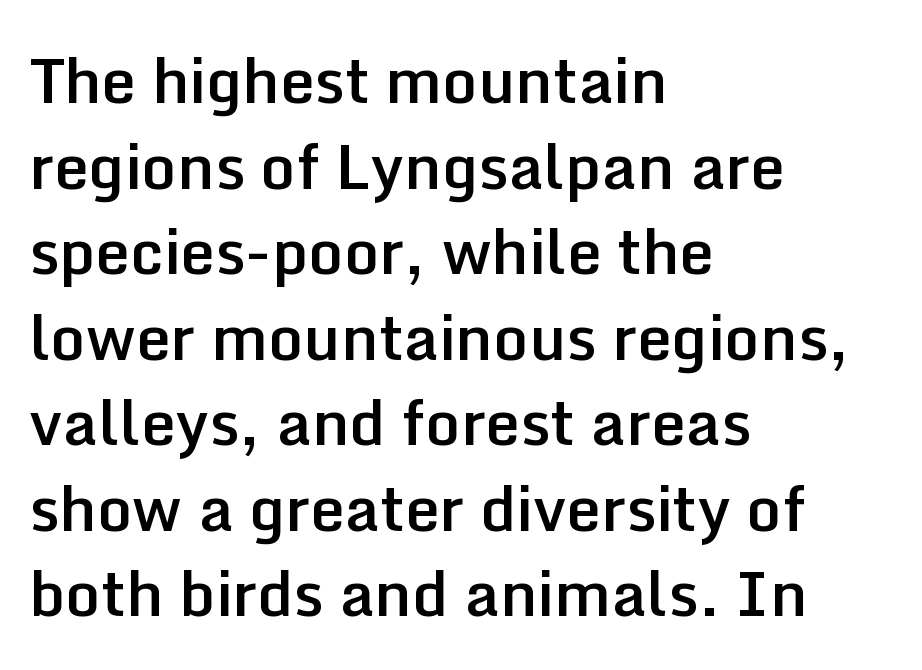
These lines keep a tight, regular rhythm from letter to letter. Posture: straight, roman, zero tilt. To sum up the face: it is a sans, with no serifs. The zone under the glyphs is completely vacant. Is this a fixed-width face? No — the glyphs have proportional, varying widths.
